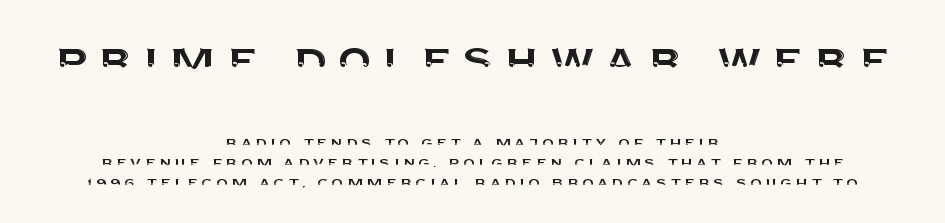
Q: Is the text italic (slanted)? A: No, it is upright.
Q: Is the typeface a serif or a sans-serif typeface? A: Sans-serif.
Q: Is the text underlined? A: No.
Q: How is the paragraph aligned? A: Centered.
Q: Is the spacing between lines tight, normal or loose? A: Tight.
Q: Which block of text is set in a larger size, the first (top) or the second (bottom)? A: The first (top) one.
Q: Width (condensed, normal, or wide)? A: Normal.
Q: Stroke contrast? A: Medium.
Q: x-height? A: Large.
Q: Monospaced? A: No.
